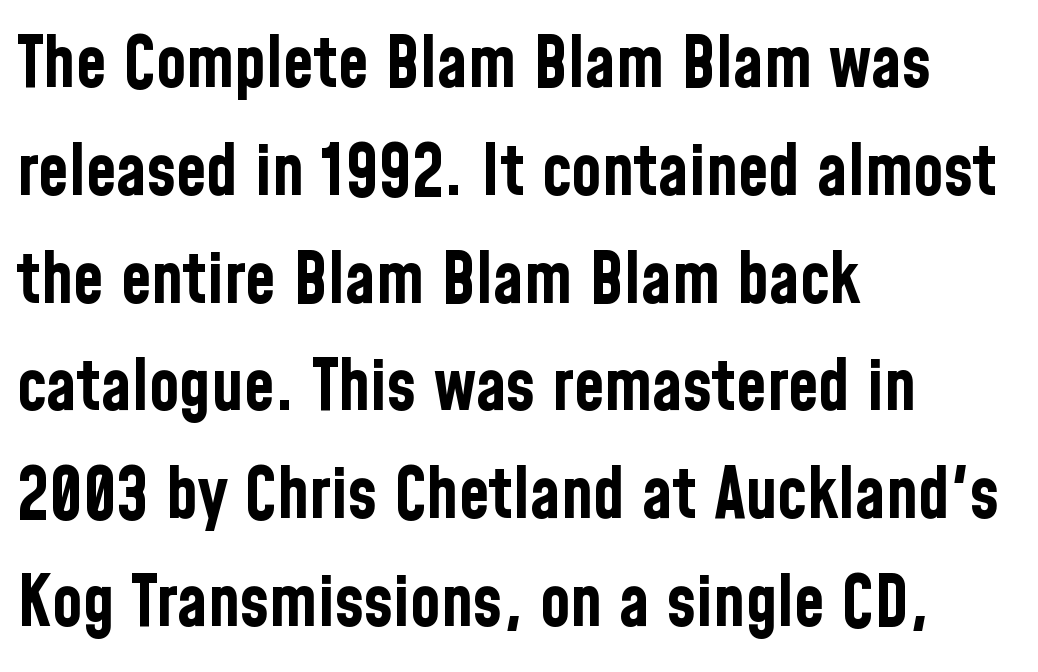
{"serif": "no", "italic": "no", "bold": "yes", "weight": "bold", "width": "condensed", "stroke_contrast": "low", "x_height": "medium", "monospaced": "no", "underline": "no", "align": "left", "line_spacing": "normal", "line_spacing_ratio": 1.54, "letter_spacing": "normal", "letter_spacing_em": 0.0, "glyph_px": 70}
